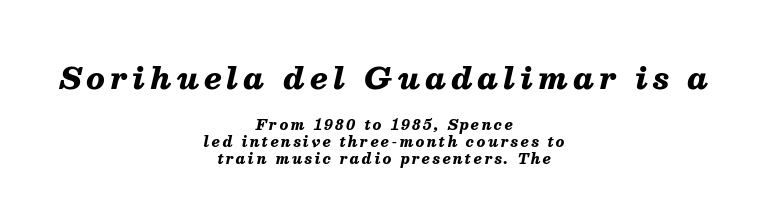
Q: Is the text bold? A: Yes.
Q: Is the text italic (slanted)? A: Yes, it leans right by about 13 degrees.
Q: Is the text underlined? A: No.
Q: How is the paragraph aligned? A: Centered.
Q: Which block of text is set in a larger size, the first (top) or the second (bottom)? A: The first (top) one.
Q: Width (condensed, normal, or wide)? A: Normal.
Q: Stroke contrast? A: Medium.
Q: x-height? A: Medium.
Q: Monospaced? A: No.
